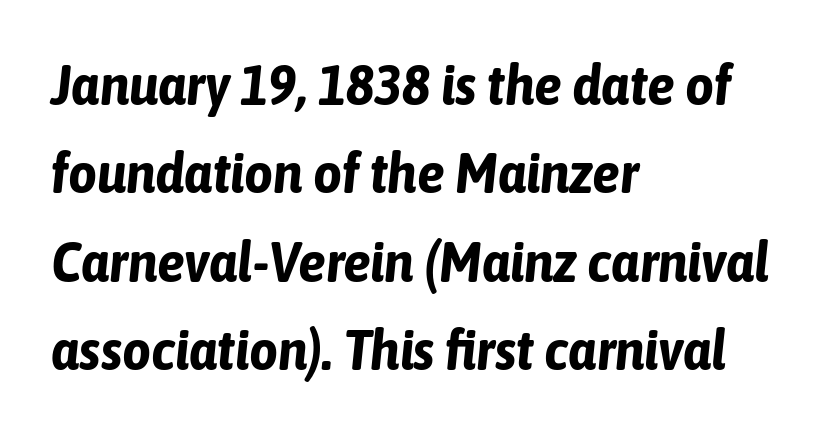
Caption: multi-line text, flush left, ragged right. This sample uses an oblique cut, with every glyph tilted off the vertical. Baseline-to-baseline distance is the conventional proportion of letter height. The characters look thick and weighty, a clear bold.
